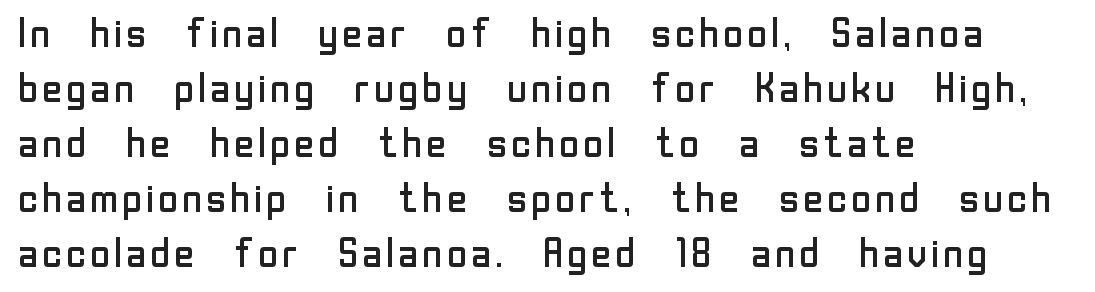
{"serif": "no", "italic": "no", "bold": "no", "weight": "regular", "width": "normal", "stroke_contrast": "low", "x_height": "medium", "monospaced": "no", "underline": "no", "align": "left", "line_spacing": "normal", "line_spacing_ratio": 1.34, "letter_spacing": "normal", "letter_spacing_em": 0.0, "glyph_px": 41}
